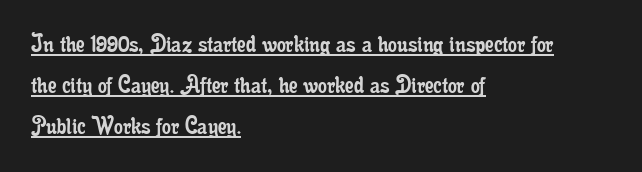
{"serif": "yes", "italic": "no", "bold": "no", "weight": "regular", "width": "condensed", "stroke_contrast": "low", "x_height": "small", "monospaced": "no", "underline": "yes", "align": "left", "line_spacing": "normal", "line_spacing_ratio": 1.46, "letter_spacing": "normal", "letter_spacing_em": 0.0, "glyph_px": 28}
